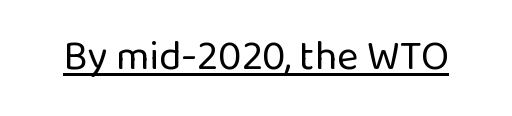
{"serif": "no", "italic": "no", "bold": "no", "weight": "regular", "width": "normal", "stroke_contrast": "low", "x_height": "medium", "monospaced": "no", "underline": "yes", "letter_spacing": "normal", "letter_spacing_em": 0.0, "glyph_px": 41}
